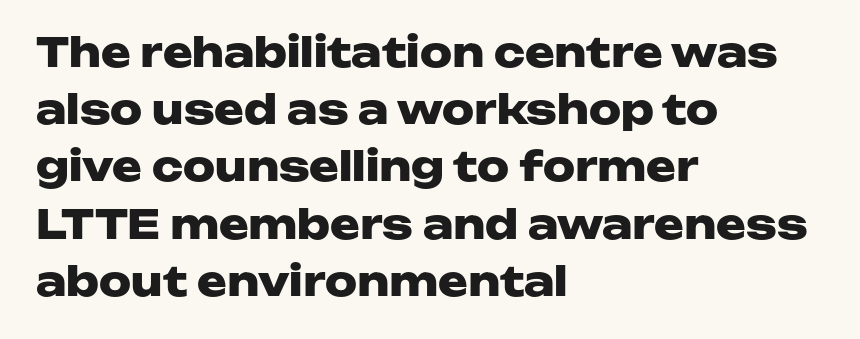
The image shows 40 px heavy, wide sans-serif type, upright; set left-aligned, normal line spacing (1.43x), normal letter spacing, not underlined; low stroke contrast and a medium x-height.
